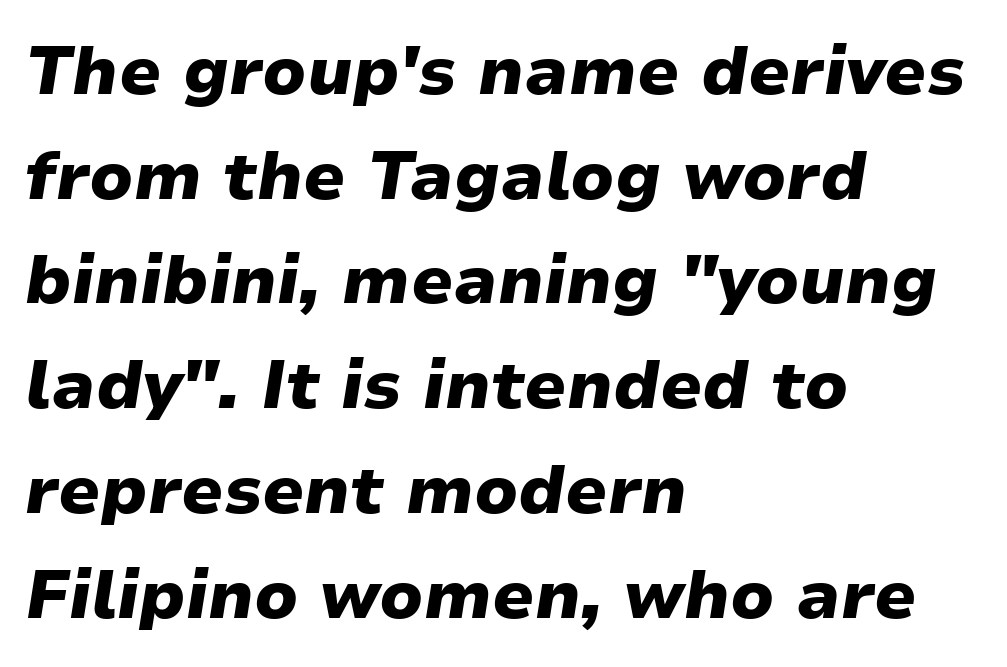
Q: Is the text bold? A: Yes.
Q: Is the text italic (slanted)? A: Yes, it leans right by about 9 degrees.
Q: Is the text underlined? A: No.
Q: How is the paragraph aligned? A: Left-aligned.
Q: Is the spacing between letters normal or unusually wide? A: Normal.
Q: Is the spacing between lines tight, normal or loose? A: Normal.
Q: Width (condensed, normal, or wide)? A: Normal.
Q: Stroke contrast? A: Low.
Q: x-height? A: Medium.
Q: Monospaced? A: No.
